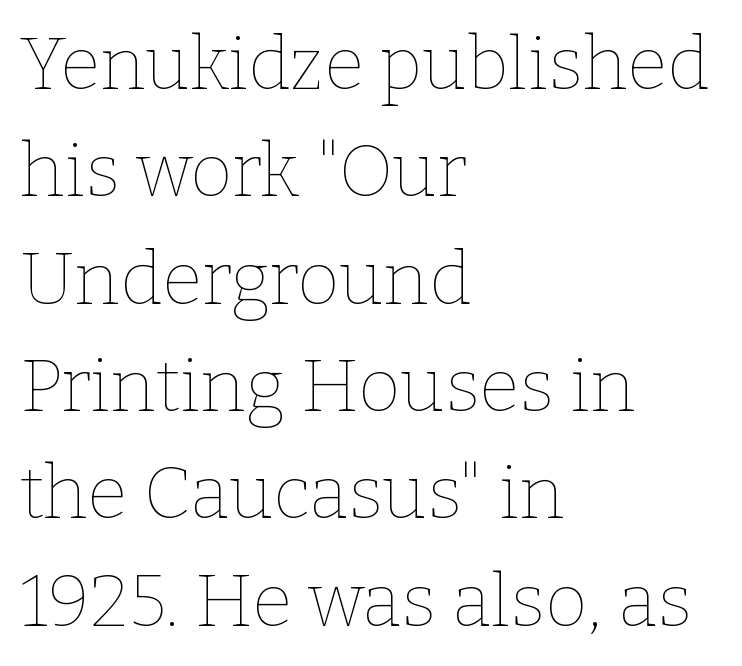
Q: Is the text bold? A: No.
Q: Is the text italic (slanted)? A: No, it is upright.
Q: Is the text underlined? A: No.
Q: How is the paragraph aligned? A: Left-aligned.
Q: Is the spacing between letters normal or unusually wide? A: Normal.
Q: Is the spacing between lines tight, normal or loose? A: Normal.
Q: Width (condensed, normal, or wide)? A: Normal.
Q: Stroke contrast? A: Low.
Q: x-height? A: Medium.
Q: Monospaced? A: No.
